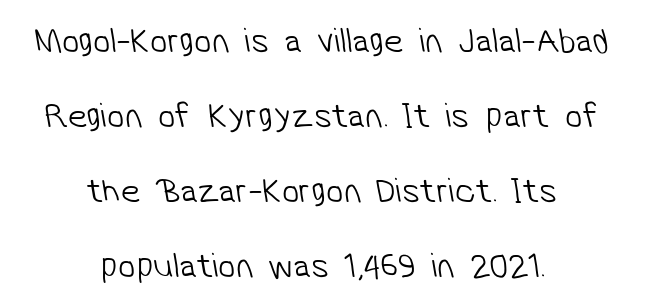
The image shows 35 px light sans-serif type; set centered, loose line spacing (2.14x), normal letter spacing, not underlined; low stroke contrast and a medium x-height.
